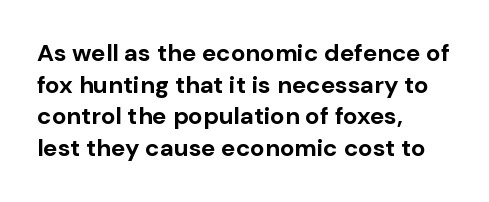
{"italic": "no", "bold": "yes", "underline": "no", "align": "left", "line_spacing": "normal", "line_spacing_ratio": 1.32, "letter_spacing": "normal", "letter_spacing_em": 0.0, "glyph_px": 24}
